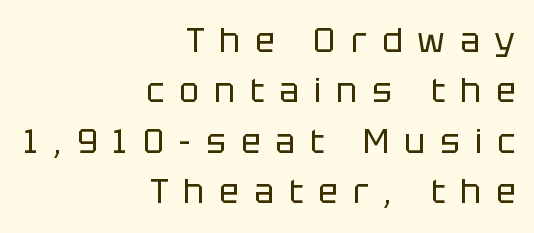
The tracking reads as deliberately expanded to a designer's eye. Italic? Not at all — the glyphs are vertical. These lines are composed in type without serifs. Lines of text with bare space underneath.
